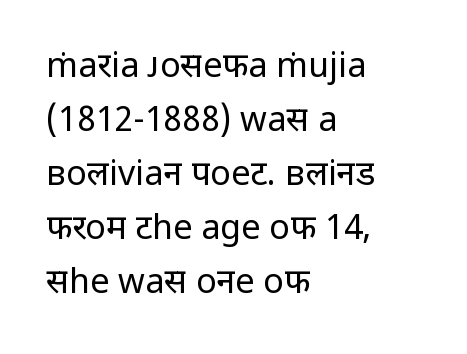
The baseline area is clear. Short and long lines alike share a common starting point at left. Italic? Not at all — the glyphs are vertical. Students, note that the glyphs here touch the page at normal intervals. The passage shown is typed in a proportional face where columns would drift. The characters are drawn with everyday or finer stroke widths.
